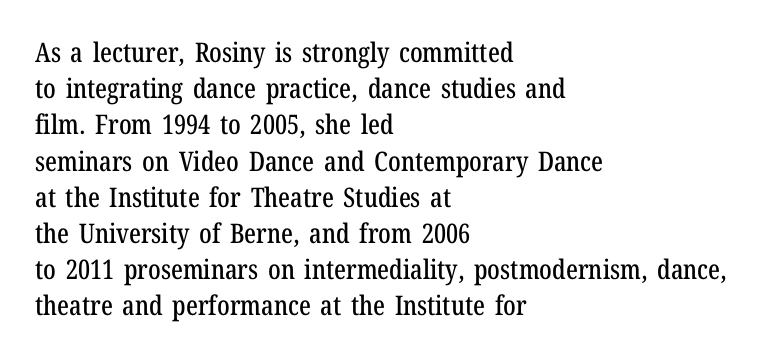
{"italic": "no", "underline": "no", "align": "left", "line_spacing": "normal", "line_spacing_ratio": 1.34, "letter_spacing": "normal", "letter_spacing_em": 0.0, "glyph_px": 27}
